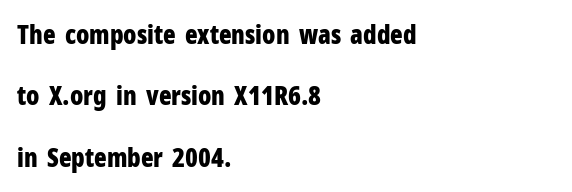
{"italic": "no", "bold": "yes", "underline": "no", "align": "left", "line_spacing": "loose", "line_spacing_ratio": 2.36, "letter_spacing": "normal", "letter_spacing_em": 0.0, "glyph_px": 26}
